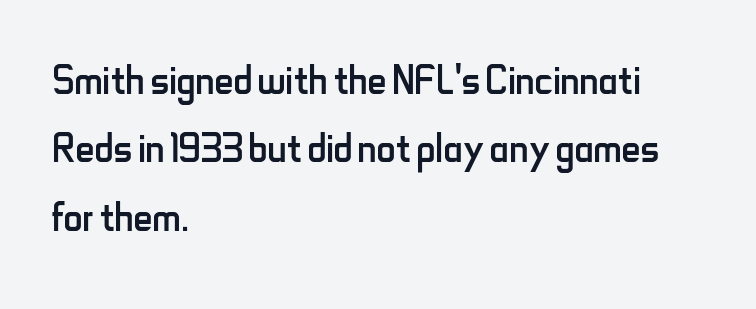
The paragraph has a hard left edge and a soft right edge. The gaps between neighbouring characters are ordinary and unremarkable. The designer went with a sans here, leaving each stem footless. The passage shown is not underscored anywhere. These glyphs show unthickened strokes, regular width or finer. The letters advance in unequal steps, a hallmark of proportional type.
